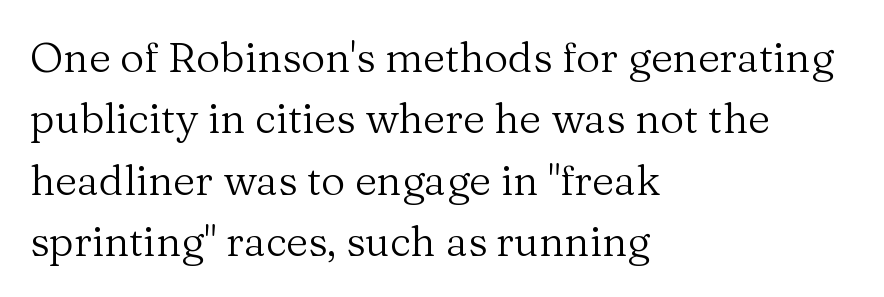
{"serif": "yes", "italic": "no", "bold": "no", "weight": "regular", "width": "normal", "stroke_contrast": "medium", "x_height": "medium", "monospaced": "no", "underline": "no", "align": "left", "line_spacing": "normal", "line_spacing_ratio": 1.46, "letter_spacing": "normal", "letter_spacing_em": 0.0, "glyph_px": 42}
